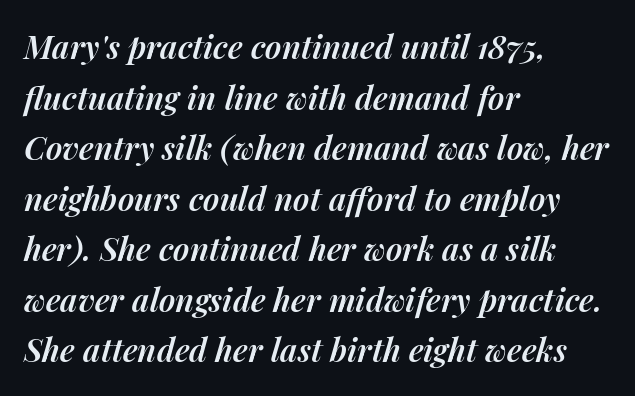
The image shows 32 px semibold type, italic (leaning right); set left-aligned, normal line spacing (1.58x), normal letter spacing, not underlined; medium stroke contrast and a medium x-height.
